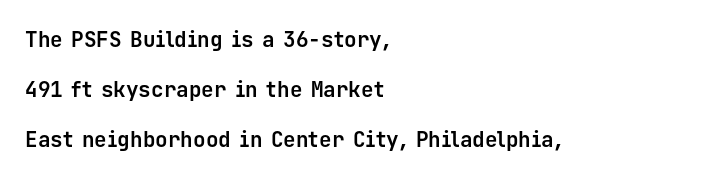
A typesetter would call this zero additional tracking. The specimen reads as upright at a glance. The paragraph shown leans on its left margin. Typesetter's note: full bold, strokes at maximum text heaviness. Letters rest on an invisible, unmarked baseline. Students, observe: this is what heavily led, spacious text looks like.
